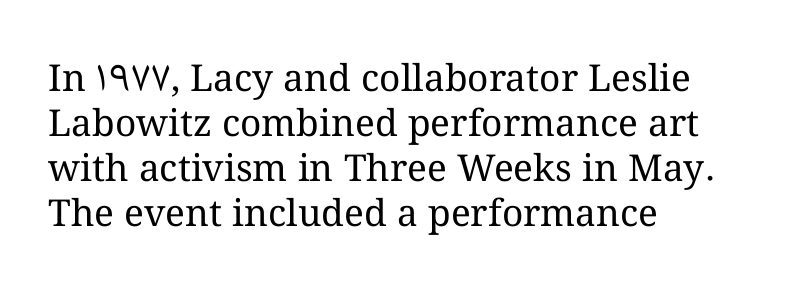
Q: Is the text bold? A: No.
Q: Is the text italic (slanted)? A: No, it is upright.
Q: Is the text underlined? A: No.
Q: How is the paragraph aligned? A: Left-aligned.
Q: Is the spacing between letters normal or unusually wide? A: Normal.
Q: Width (condensed, normal, or wide)? A: Normal.
Q: Stroke contrast? A: Medium.
Q: x-height? A: Medium.
Q: Monospaced? A: No.
